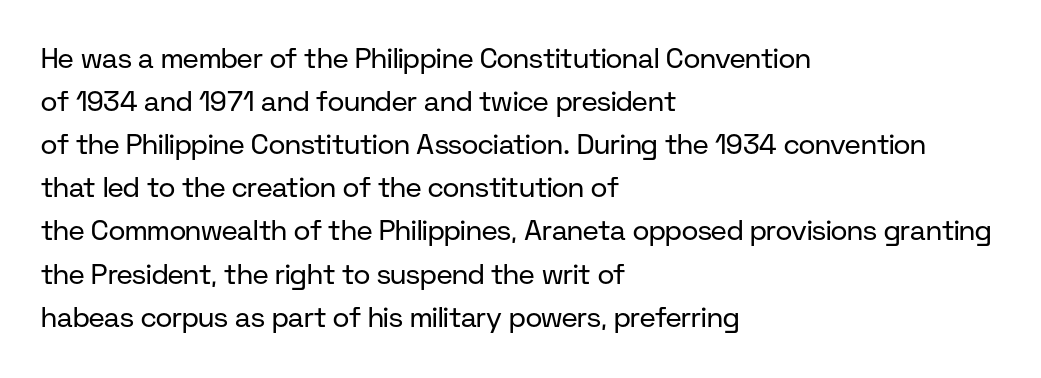
Q: Is the text bold? A: No.
Q: Is the text italic (slanted)? A: No, it is upright.
Q: Is the typeface a serif or a sans-serif typeface? A: Sans-serif.
Q: Is the text underlined? A: No.
Q: How is the paragraph aligned? A: Left-aligned.
Q: Is the spacing between letters normal or unusually wide? A: Normal.
Q: Is the spacing between lines tight, normal or loose? A: Normal.
Q: Width (condensed, normal, or wide)? A: Normal.
Q: Stroke contrast? A: Low.
Q: x-height? A: Medium.
Q: Monospaced? A: No.
